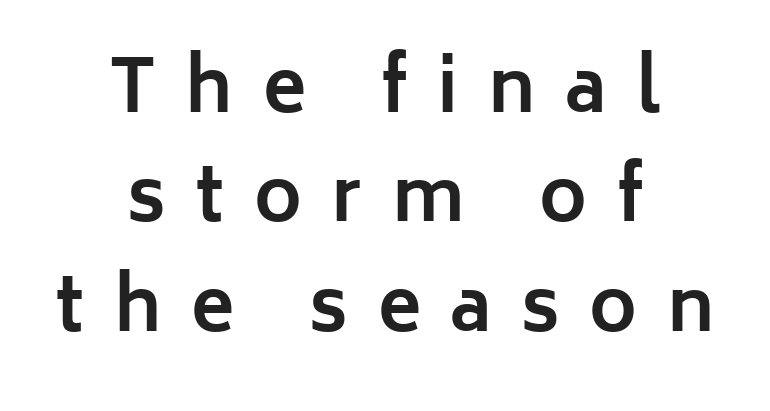
Q: Is the text bold? A: Yes.
Q: Is the text italic (slanted)? A: No, it is upright.
Q: Is the typeface a serif or a sans-serif typeface? A: Sans-serif.
Q: Is the text underlined? A: No.
Q: How is the paragraph aligned? A: Centered.
Q: Is the spacing between letters normal or unusually wide? A: Unusually wide.
Q: Is the spacing between lines tight, normal or loose? A: Normal.
Q: Width (condensed, normal, or wide)? A: Normal.
Q: Stroke contrast? A: Low.
Q: x-height? A: Medium.
Q: Monospaced? A: No.
